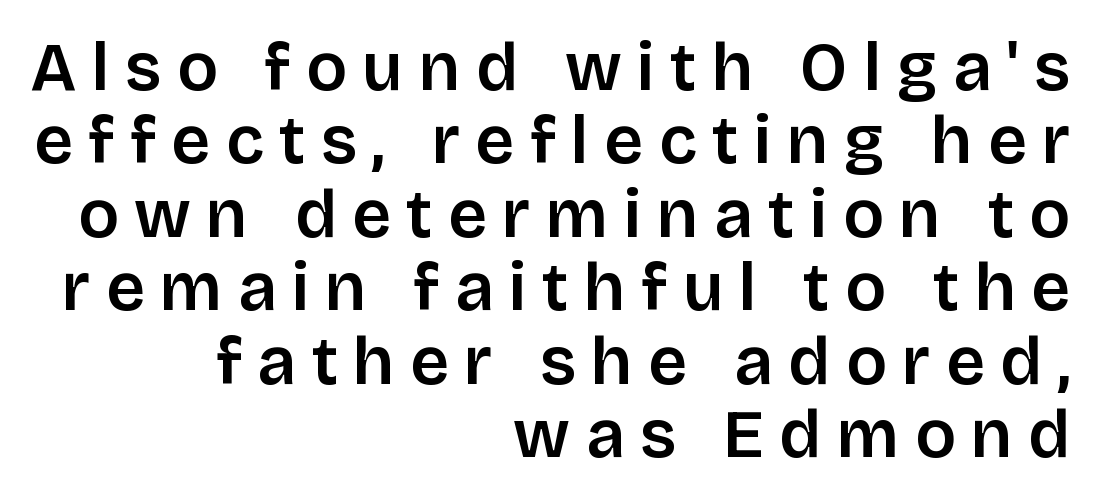
Q: Is the text bold? A: Semi-bold.
Q: Is the text italic (slanted)? A: No, it is upright.
Q: Is the typeface a serif or a sans-serif typeface? A: Sans-serif.
Q: Is the text underlined? A: No.
Q: How is the paragraph aligned? A: Right-aligned.
Q: Is the spacing between letters normal or unusually wide? A: Unusually wide.
Q: Is the spacing between lines tight, normal or loose? A: Tight.
Q: Width (condensed, normal, or wide)? A: Normal.
Q: Stroke contrast? A: Low.
Q: x-height? A: Large.
Q: Monospaced? A: No.
